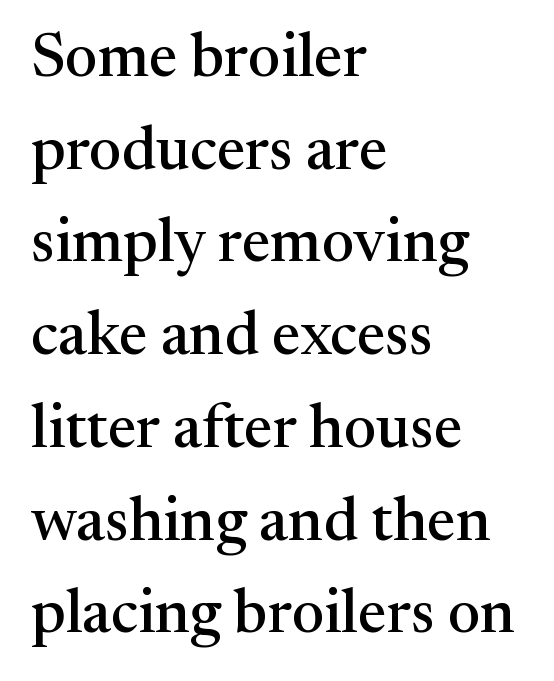
{"serif": "yes", "italic": "no", "width": "normal", "stroke_contrast": "medium", "x_height": "medium", "monospaced": "no", "underline": "no", "align": "left", "line_spacing": "normal", "line_spacing_ratio": 1.52, "letter_spacing": "normal", "letter_spacing_em": 0.0, "glyph_px": 61}
